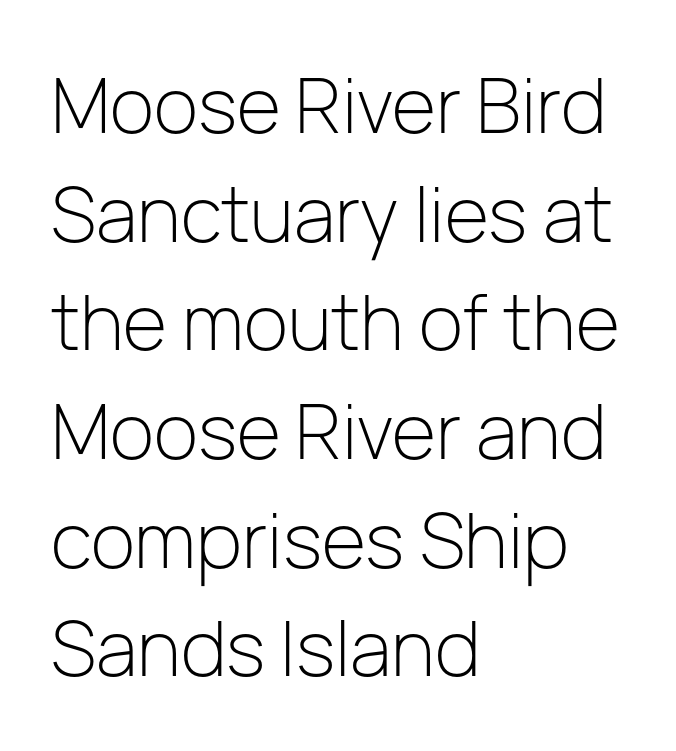
{"serif": "no", "italic": "no", "bold": "no", "weight": "light", "width": "normal", "stroke_contrast": "low", "x_height": "medium", "monospaced": "no", "underline": "no", "align": "left", "line_spacing": "normal", "line_spacing_ratio": 1.43, "letter_spacing": "normal", "letter_spacing_em": 0.0, "glyph_px": 76}
